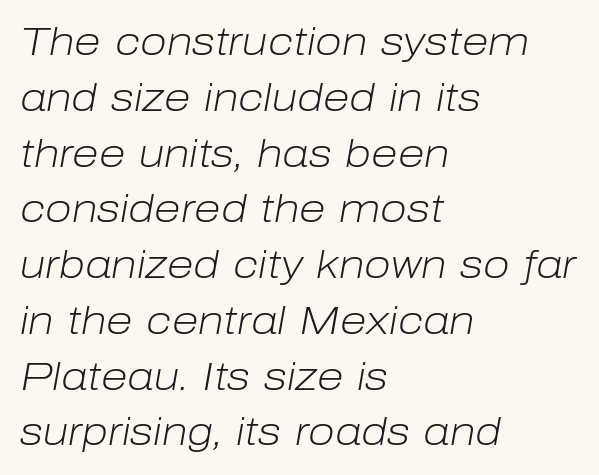
Q: Is the text bold? A: No.
Q: Is the text italic (slanted)? A: Yes, it leans right by about 10 degrees.
Q: Is the text underlined? A: No.
Q: How is the paragraph aligned? A: Left-aligned.
Q: Is the spacing between letters normal or unusually wide? A: Normal.
Q: Is the spacing between lines tight, normal or loose? A: Normal.
Q: Width (condensed, normal, or wide)? A: Normal.
Q: Stroke contrast? A: Low.
Q: x-height? A: Medium.
Q: Monospaced? A: No.
